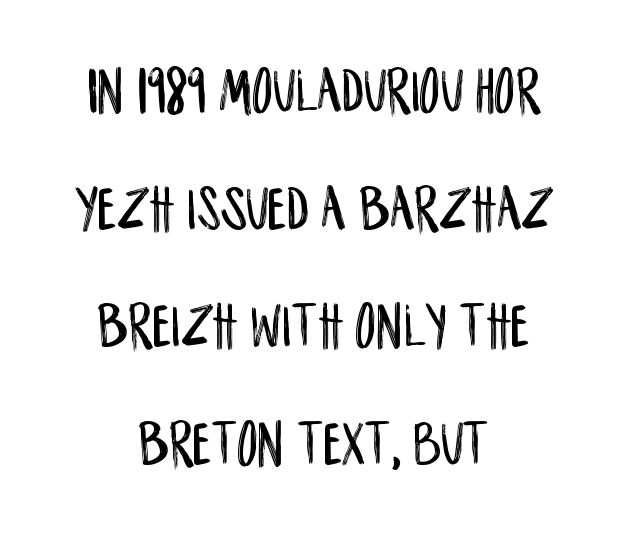
Q: Is the text italic (slanted)? A: No, it is upright.
Q: Is the typeface a serif or a sans-serif typeface? A: Sans-serif.
Q: Is the text underlined? A: No.
Q: How is the paragraph aligned? A: Centered.
Q: Is the spacing between letters normal or unusually wide? A: Normal.
Q: Width (condensed, normal, or wide)? A: Condensed.
Q: Stroke contrast? A: Low.
Q: x-height? A: Large.
Q: Monospaced? A: No.
